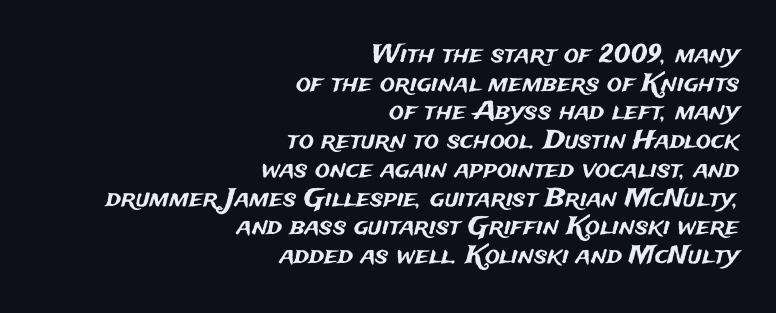
{"underline": "no", "align": "right", "line_spacing": "tight", "line_spacing_ratio": 1.15, "letter_spacing": "normal", "letter_spacing_em": 0.0, "glyph_px": 25}
